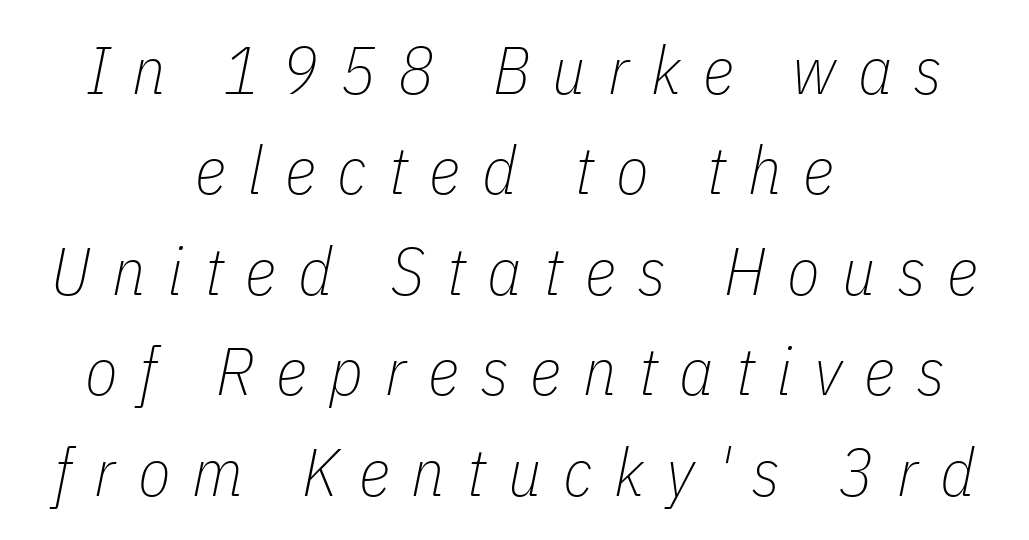
The image shows 67 px thin, condensed type, italic (leaning right); set centered, normal line spacing (1.5x), unusually wide letter spacing (+0.33 em), not underlined; low stroke contrast and a medium x-height.
